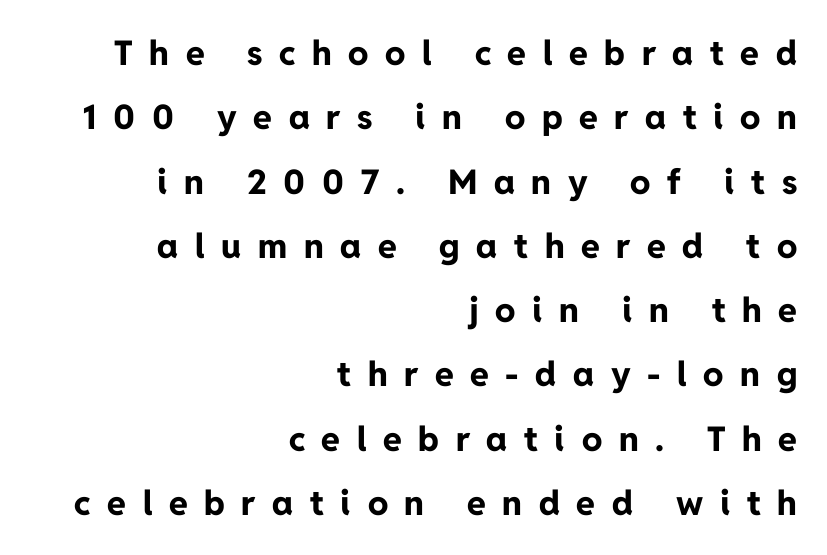
Q: Is the text bold? A: Yes.
Q: Is the text italic (slanted)? A: No, it is upright.
Q: Is the typeface a serif or a sans-serif typeface? A: Sans-serif.
Q: Is the text underlined? A: No.
Q: How is the paragraph aligned? A: Right-aligned.
Q: Is the spacing between letters normal or unusually wide? A: Unusually wide.
Q: Width (condensed, normal, or wide)? A: Normal.
Q: Stroke contrast? A: Low.
Q: x-height? A: Medium.
Q: Monospaced? A: No.
